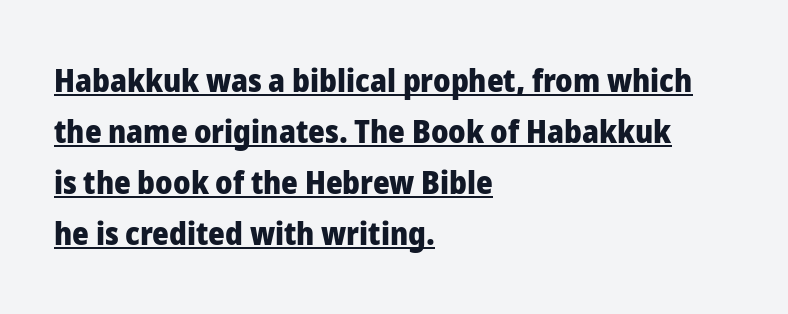
The image shows 32 px heavy sans-serif type, upright; set left-aligned, normal line spacing (1.59x), normal letter spacing, underlined; low stroke contrast and a medium x-height.
